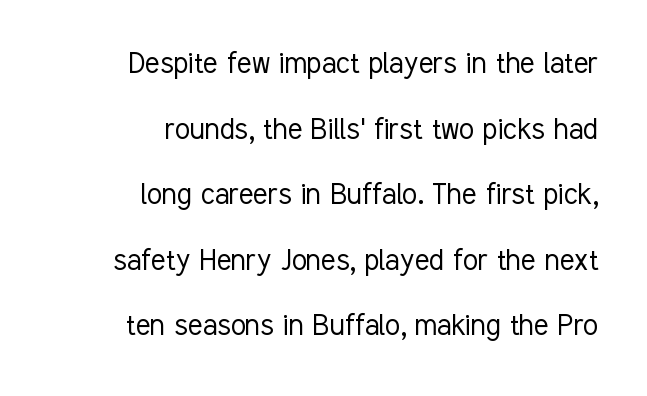
Q: Is the text bold? A: No.
Q: Is the text italic (slanted)? A: No, it is upright.
Q: Is the typeface a serif or a sans-serif typeface? A: Sans-serif.
Q: Is the text underlined? A: No.
Q: How is the paragraph aligned? A: Right-aligned.
Q: Is the spacing between letters normal or unusually wide? A: Normal.
Q: Is the spacing between lines tight, normal or loose? A: Loose.
Q: Width (condensed, normal, or wide)? A: Condensed.
Q: Stroke contrast? A: Low.
Q: x-height? A: Medium.
Q: Monospaced? A: No.
